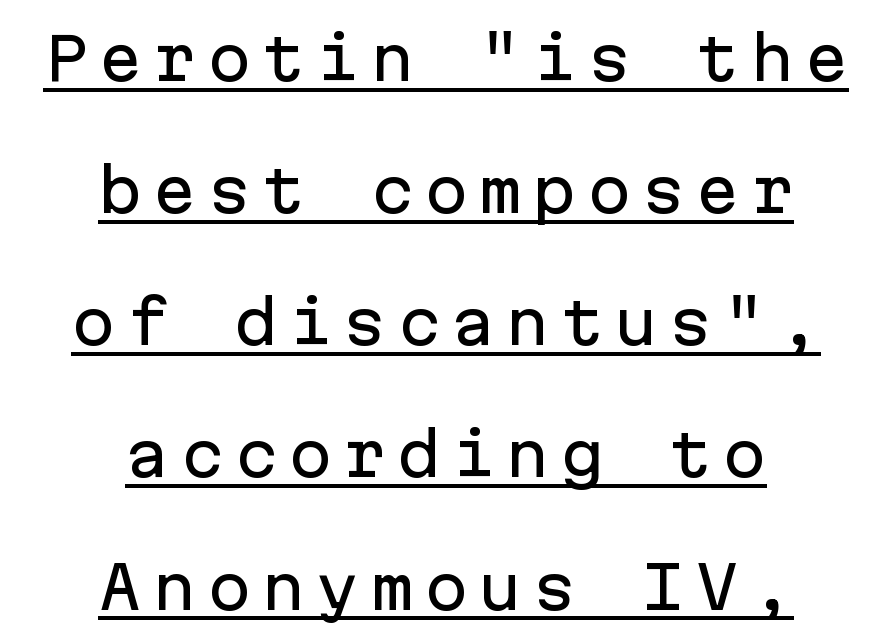
Both edges are ragged and mirror each other, which tells us the setting is centered. Examine the stroke ends and you'll find no serifs. Does the leading feel generous? Absolutely, it's lavish. The string is rendered with underlining switched on.
